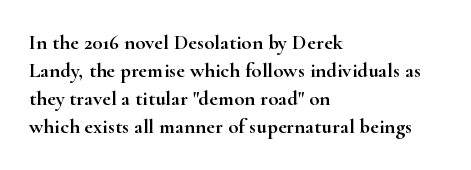
The image shows 21 px text type, upright; set left-aligned, normal line spacing (1.34x), normal letter spacing, not underlined.
